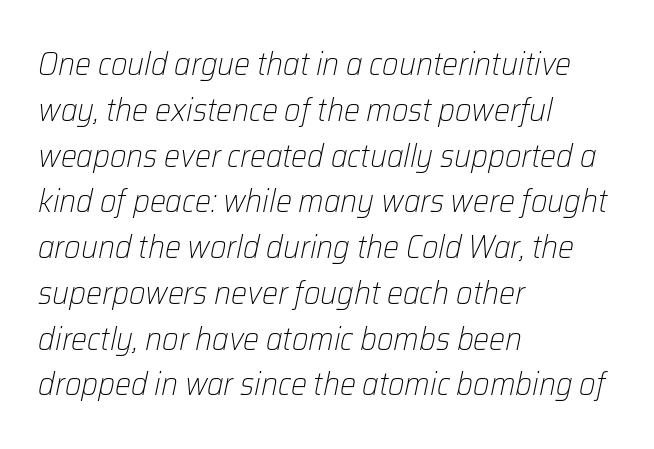
The rendering uses natural spacing where letterforms have individual widths. Compared with typical paragraphs, the rows here are spaced about the same. Line beginnings align vertically; line endings do not. These glyphs show unthickened strokes, regular width or finer. The glyphs look as if they've been sheared to an angle.
